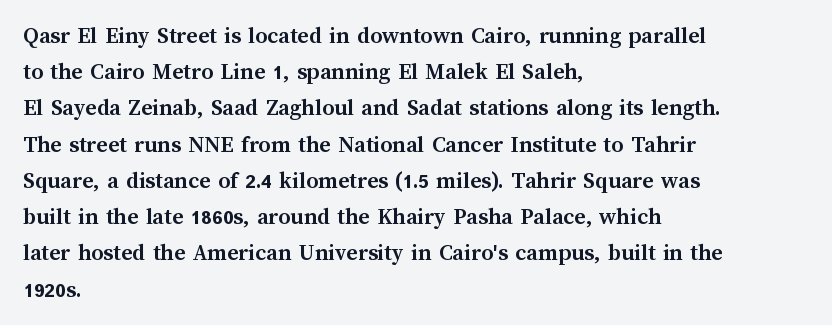
The vertical gap from one line to the next is medium. In terms of posture, this sample is upright. Look at the stroke-to-counter ratio: heavy, a bold. Clear beneath every line of the passage. Casual observation: everything's shoved over to the left. You could call the tracking neutral — neither tight nor loose.
